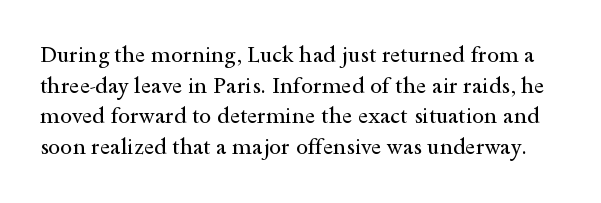
Q: Is the text bold? A: No.
Q: Is the text italic (slanted)? A: No, it is upright.
Q: Is the text underlined? A: No.
Q: Is the spacing between letters normal or unusually wide? A: Normal.
Q: Is the spacing between lines tight, normal or loose? A: Normal.
